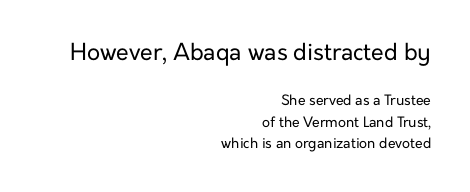
Q: Is the text bold? A: No.
Q: Is the text italic (slanted)? A: No, it is upright.
Q: Is the text underlined? A: No.
Q: How is the paragraph aligned? A: Right-aligned.
Q: Is the spacing between letters normal or unusually wide? A: Normal.
Q: Is the spacing between lines tight, normal or loose? A: Normal.
Q: Which block of text is set in a larger size, the first (top) or the second (bottom)? A: The first (top) one.
